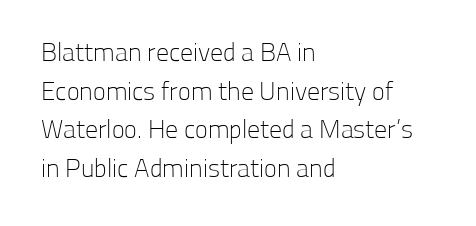
{"italic": "no", "bold": "no", "underline": "no", "align": "left", "line_spacing": "normal", "line_spacing_ratio": 1.49, "letter_spacing": "normal", "letter_spacing_em": 0.0, "glyph_px": 26}
